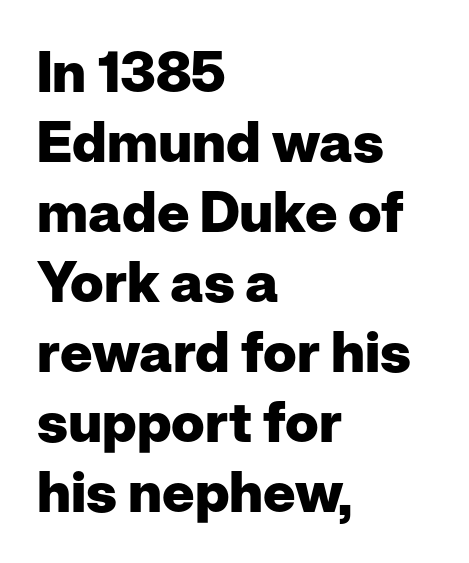
Q: Is the text bold? A: Yes.
Q: Is the text italic (slanted)? A: No, it is upright.
Q: Is the typeface a serif or a sans-serif typeface? A: Sans-serif.
Q: Is the text underlined? A: No.
Q: How is the paragraph aligned? A: Left-aligned.
Q: Is the spacing between letters normal or unusually wide? A: Normal.
Q: Is the spacing between lines tight, normal or loose? A: Normal.
Q: Width (condensed, normal, or wide)? A: Normal.
Q: Stroke contrast? A: Low.
Q: x-height? A: Medium.
Q: Monospaced? A: No.
